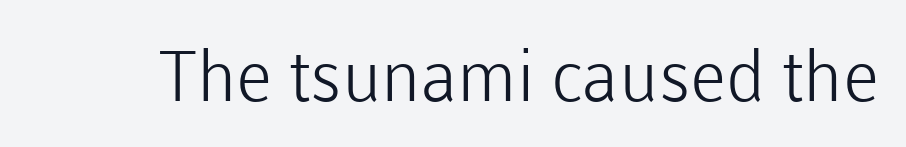
The image shows 70 px light sans-serif type, upright; set normal letter spacing, not underlined; low stroke contrast and a medium x-height.
